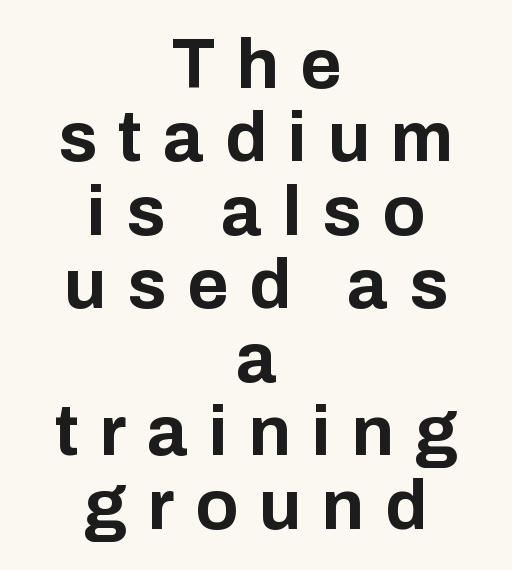
Rendered with straight, roman letterforms. Casual observation: everything's sitting right in the middle. Spacing verdict: proportional, widths tailored to each character. Each letter's strokes conclude bluntly, with no projecting serifs. Horizontal bands of white between lines are thin slivers. The gap between lines stays unmarked.
